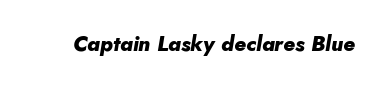
{"italic": "yes", "lean": "right", "slant_degrees": 10, "bold": "yes", "underline": "no", "letter_spacing": "normal", "letter_spacing_em": 0.0, "glyph_px": 21}
